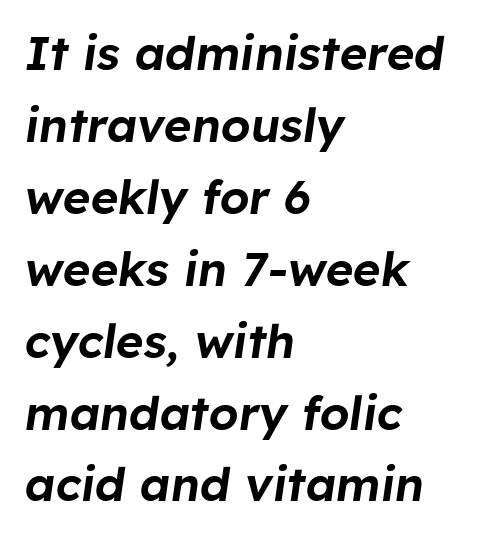
Q: Is the text italic (slanted)? A: Yes, it leans right by about 8 degrees.
Q: Is the text underlined? A: No.
Q: How is the paragraph aligned? A: Left-aligned.
Q: Is the spacing between letters normal or unusually wide? A: Normal.
Q: Is the spacing between lines tight, normal or loose? A: Normal.
Q: Width (condensed, normal, or wide)? A: Normal.
Q: Stroke contrast? A: Low.
Q: x-height? A: Medium.
Q: Monospaced? A: No.
